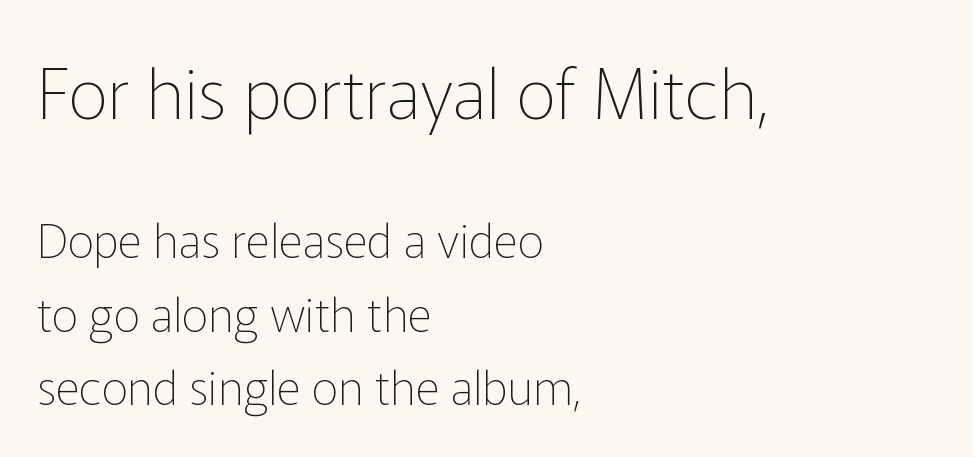
The image shows 70 px thin sans-serif type, upright; set left-aligned, normal line spacing (1.57x), normal letter spacing, not underlined; the first (top) block is 1.49x larger; low stroke contrast and a medium x-height.
